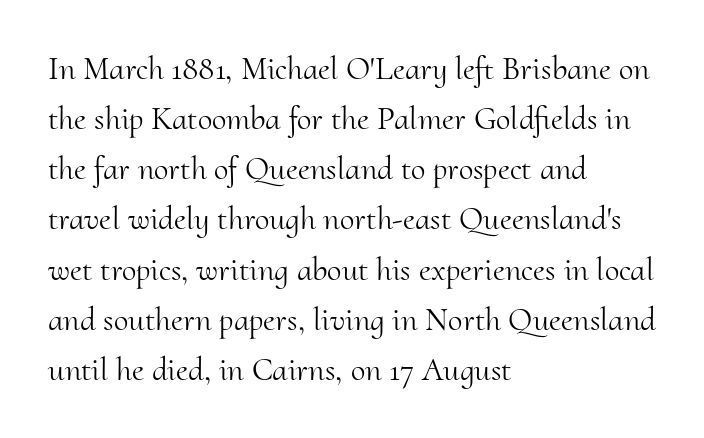
Ascenders rise straight up at ninety degrees. Proportional: the letters do not fall into vertical columns. This block has exactly the height ordinary leading produces. The font sits on the lighter half of the weight spectrum, regular included. The zone under the glyphs is completely vacant.
